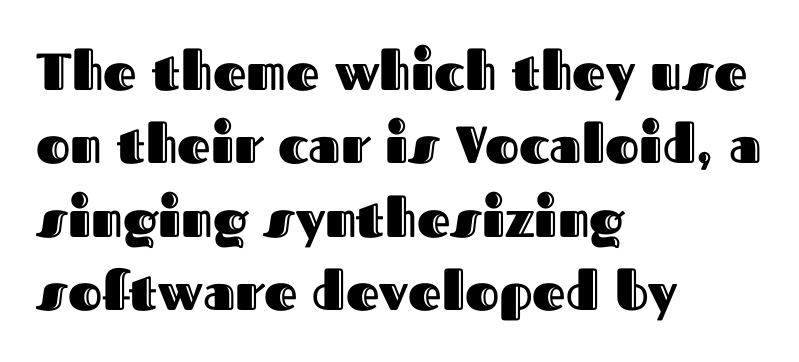
Q: Is the text italic (slanted)? A: No, it is upright.
Q: Is the text underlined? A: No.
Q: How is the paragraph aligned? A: Left-aligned.
Q: Is the spacing between letters normal or unusually wide? A: Normal.
Q: Is the spacing between lines tight, normal or loose? A: Normal.
Q: Width (condensed, normal, or wide)? A: Normal.
Q: x-height? A: Medium.
Q: Monospaced? A: No.
